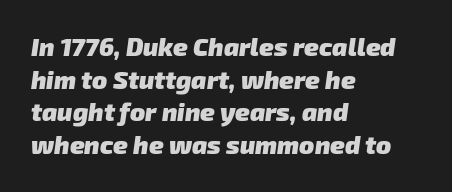
Q: Is the text bold? A: Yes.
Q: Is the text underlined? A: No.
Q: How is the paragraph aligned? A: Left-aligned.
Q: Is the spacing between letters normal or unusually wide? A: Normal.
Q: Is the spacing between lines tight, normal or loose? A: Normal.
